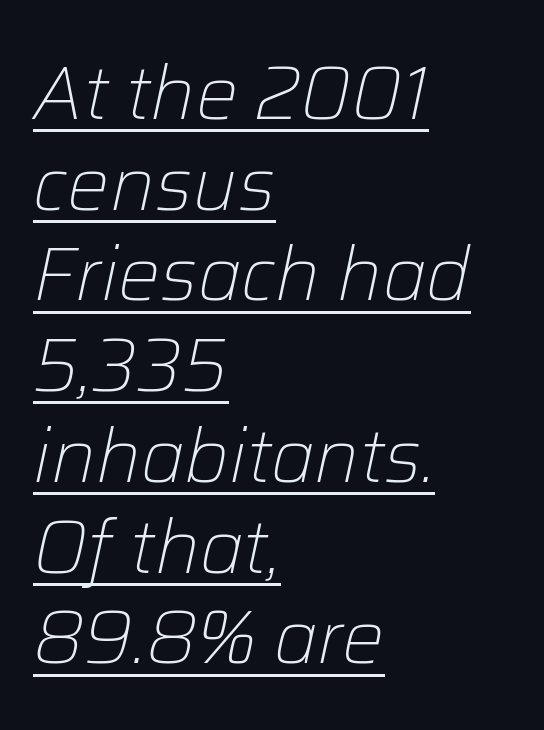
Notice how the passage keeps a crisp vertical edge on the left only. The rendering applies a slant to the glyphs. Varying glyph widths throughout — classic text-font behaviour. No letter is thick-stroked: the sample isn't bold. The type is set solid horizontally, with unmodified tracking.
